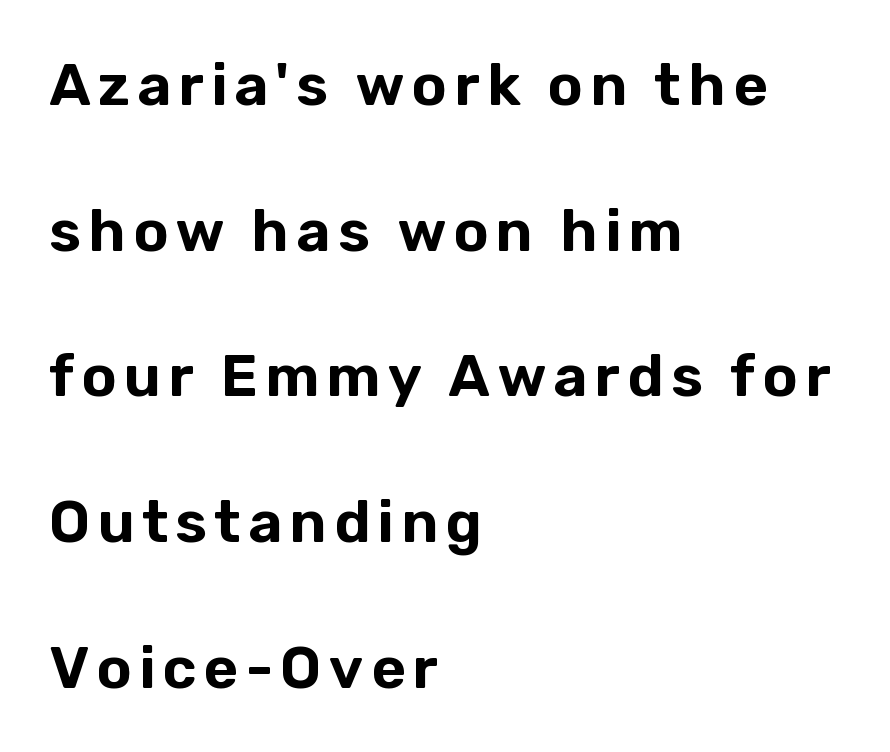
The image shows 59 px sans-serif type, upright; set left-aligned, loose line spacing (2.47x), not underlined; low stroke contrast and a medium x-height.
